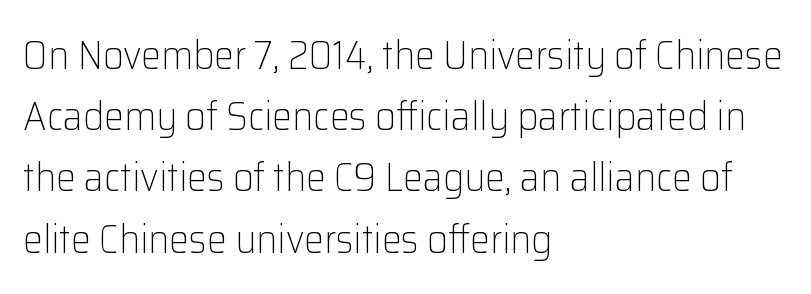
The image shows 40 px light sans-serif type, upright; set left-aligned, normal line spacing (1.53x), normal letter spacing, not underlined; low stroke contrast and a medium x-height.
